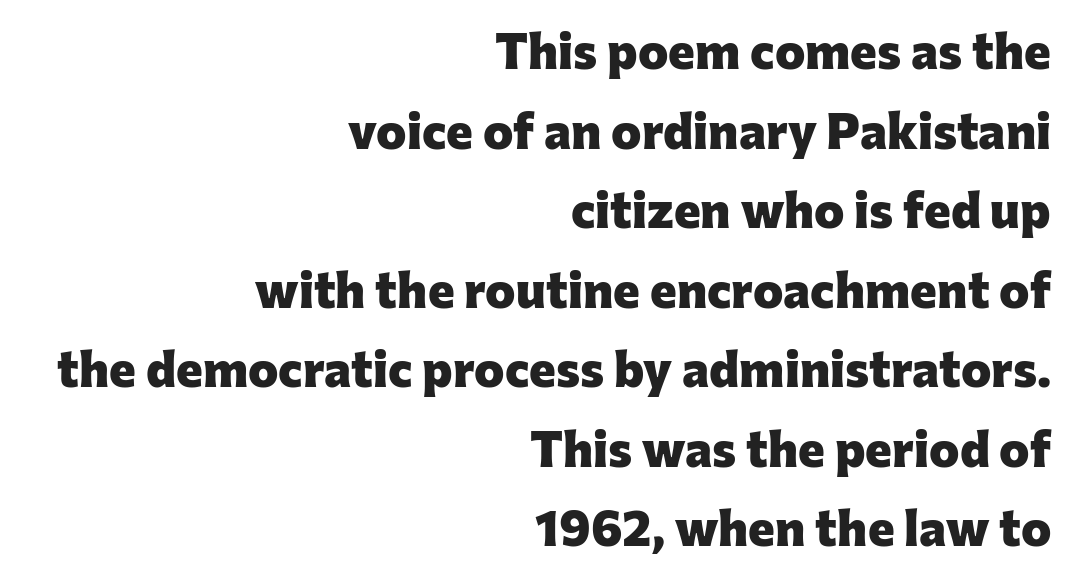
The image shows 51 px heavy sans-serif type, upright; set right-aligned, normal line spacing (1.56x), normal letter spacing, not underlined; low stroke contrast and a medium x-height.
